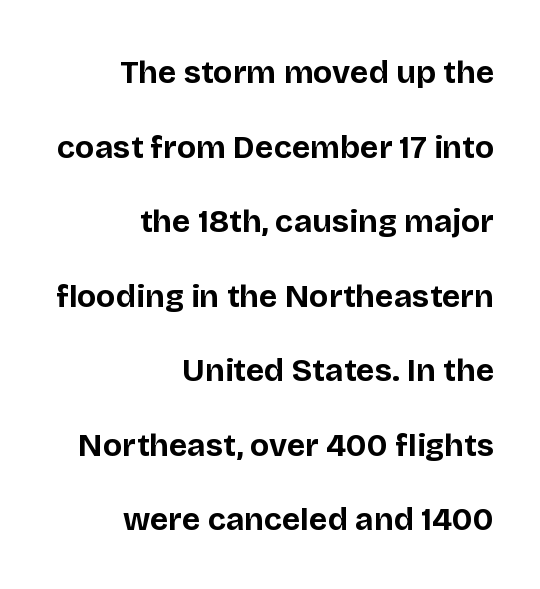
Rendered with straight, roman letterforms. The lines are quadded right. Students, note that the glyphs here touch the page at normal intervals. The face used here is a sans, in the tradition of grotesques and geometrics. Leading is clearly above the norm, producing a sparse column. This rendering features lettering with no underline.
